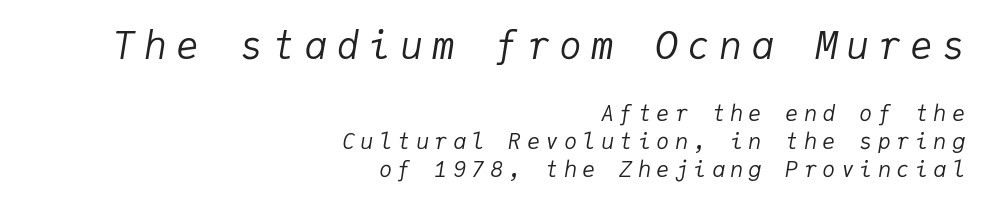
Q: Is the text bold? A: No.
Q: Is the text italic (slanted)? A: Yes, it leans right by about 9 degrees.
Q: Is the text underlined? A: No.
Q: How is the paragraph aligned? A: Right-aligned.
Q: Is the spacing between letters normal or unusually wide? A: Unusually wide.
Q: Is the spacing between lines tight, normal or loose? A: Normal.
Q: Which block of text is set in a larger size, the first (top) or the second (bottom)? A: The first (top) one.
Q: Width (condensed, normal, or wide)? A: Normal.
Q: Stroke contrast? A: Low.
Q: x-height? A: Medium.
Q: Monospaced? A: Yes.
